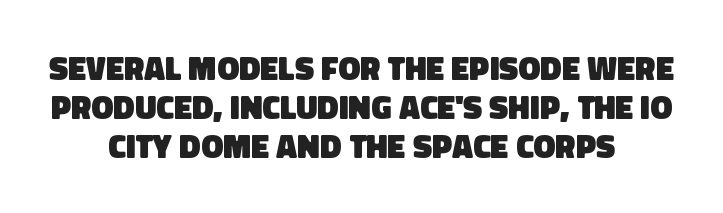
{"serif": "no", "bold": "yes", "weight": "heavy", "width": "normal", "stroke_contrast": "low", "x_height": "large", "monospaced": "no", "underline": "no", "align": "center", "line_spacing_ratio": 1.18, "letter_spacing": "normal", "letter_spacing_em": 0.0, "glyph_px": 33}
